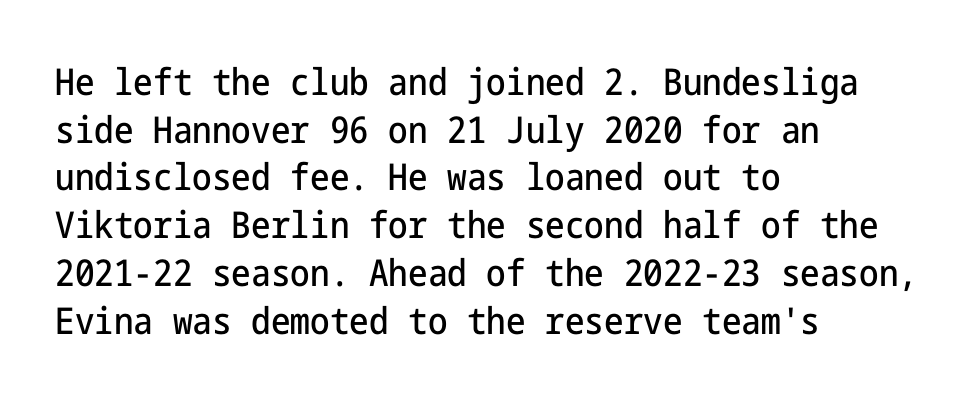
Nope, no serifs anywhere on these letters. The setting favours the left margin, as ordinary paragraphs usually do. What's the leading like? Ordinary, nothing unusual. Tracking value appears to be zero — textbook default spacing.
